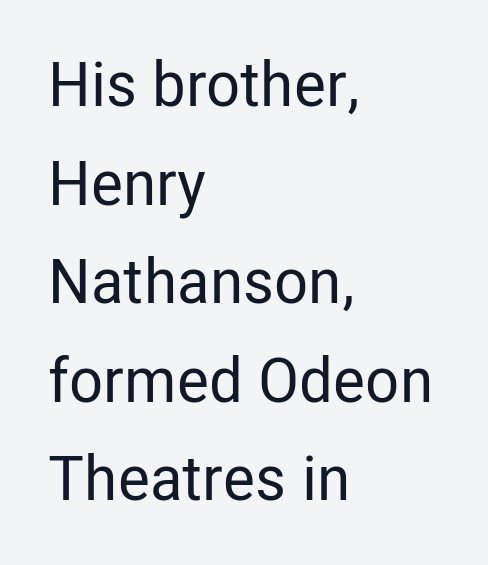
{"serif": "no", "italic": "no", "width": "condensed", "stroke_contrast": "low", "x_height": "medium", "monospaced": "no", "underline": "no", "align": "left", "line_spacing": "normal", "line_spacing_ratio": 1.59, "letter_spacing": "normal", "letter_spacing_em": 0.0, "glyph_px": 62}
